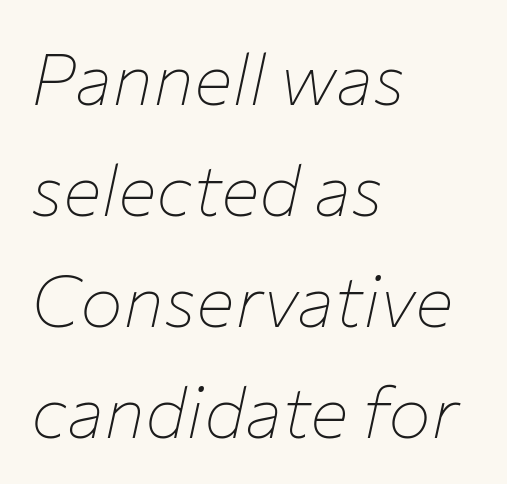
Q: Is the text bold? A: No.
Q: Is the text italic (slanted)? A: Yes, it leans right by about 12 degrees.
Q: Is the text underlined? A: No.
Q: How is the paragraph aligned? A: Left-aligned.
Q: Is the spacing between letters normal or unusually wide? A: Normal.
Q: Is the spacing between lines tight, normal or loose? A: Normal.
Q: Width (condensed, normal, or wide)? A: Normal.
Q: Stroke contrast? A: Low.
Q: x-height? A: Medium.
Q: Monospaced? A: No.
